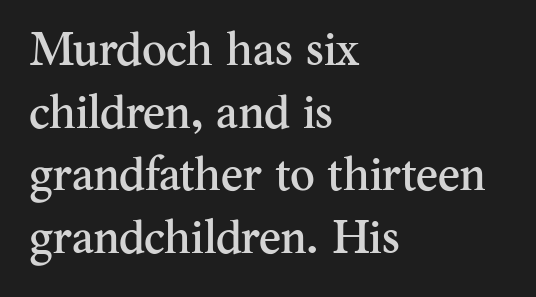
Q: Is the text italic (slanted)? A: No, it is upright.
Q: Is the typeface a serif or a sans-serif typeface? A: Serif.
Q: Is the text underlined? A: No.
Q: How is the paragraph aligned? A: Left-aligned.
Q: Is the spacing between letters normal or unusually wide? A: Normal.
Q: Is the spacing between lines tight, normal or loose? A: Normal.
Q: Width (condensed, normal, or wide)? A: Normal.
Q: Stroke contrast? A: Medium.
Q: x-height? A: Small.
Q: Monospaced? A: No.
